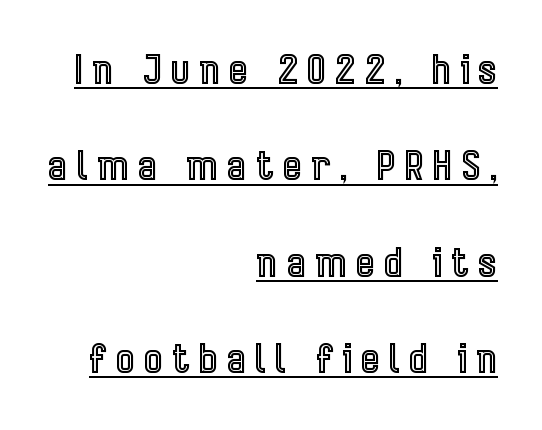
The image shows 40 px condensed type, upright; set right-aligned, loose line spacing (2.41x), unusually wide letter spacing (+0.24 em), underlined; a medium x-height.
